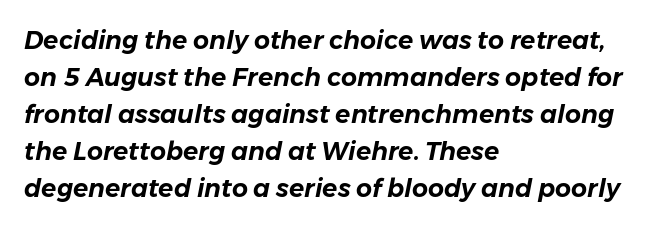
The image shows 25 px text type, italic (leaning right); set left-aligned, normal line spacing (1.48x), normal letter spacing, not underlined.
